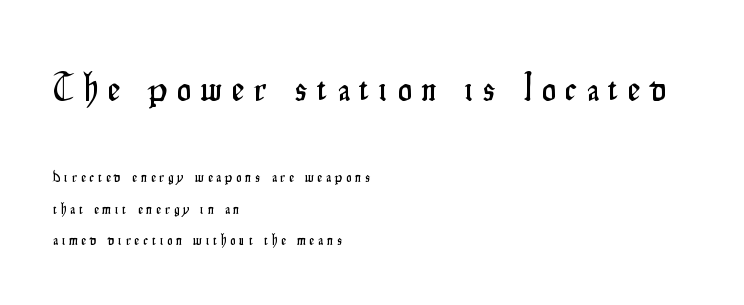
Q: Is the text italic (slanted)? A: No, it is upright.
Q: Is the typeface a serif or a sans-serif typeface? A: Sans-serif.
Q: Is the text underlined? A: No.
Q: How is the paragraph aligned? A: Left-aligned.
Q: Is the spacing between letters normal or unusually wide? A: Unusually wide.
Q: Is the spacing between lines tight, normal or loose? A: Loose.
Q: Which block of text is set in a larger size, the first (top) or the second (bottom)? A: The first (top) one.
Q: Width (condensed, normal, or wide)? A: Condensed.
Q: Stroke contrast? A: Low.
Q: x-height? A: Small.
Q: Monospaced? A: No.
